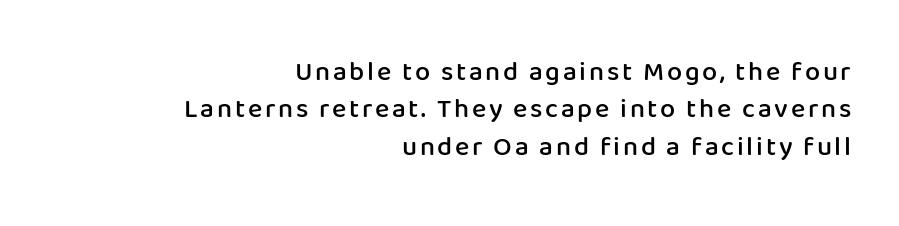
{"italic": "no", "bold": "semi", "underline": "no", "align": "right", "line_spacing": "normal", "line_spacing_ratio": 1.38, "glyph_px": 27}
